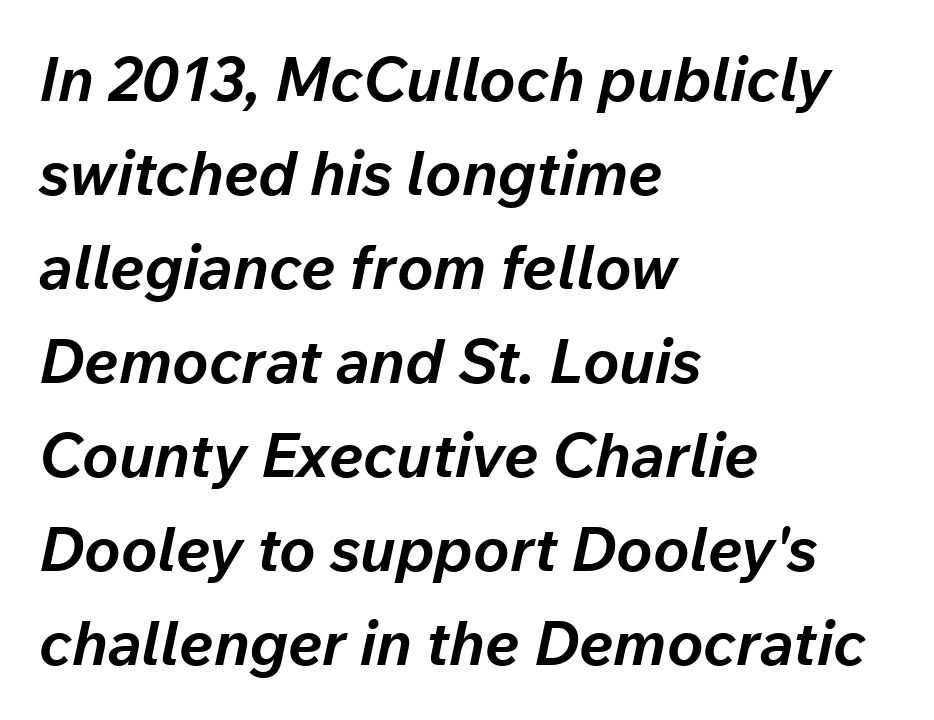
Q: Is the text bold? A: Yes.
Q: Is the text italic (slanted)? A: Yes, it leans right by about 12 degrees.
Q: Is the text underlined? A: No.
Q: How is the paragraph aligned? A: Left-aligned.
Q: Is the spacing between letters normal or unusually wide? A: Normal.
Q: Is the spacing between lines tight, normal or loose? A: Normal.
Q: Width (condensed, normal, or wide)? A: Normal.
Q: Stroke contrast? A: Low.
Q: x-height? A: Medium.
Q: Monospaced? A: No.
